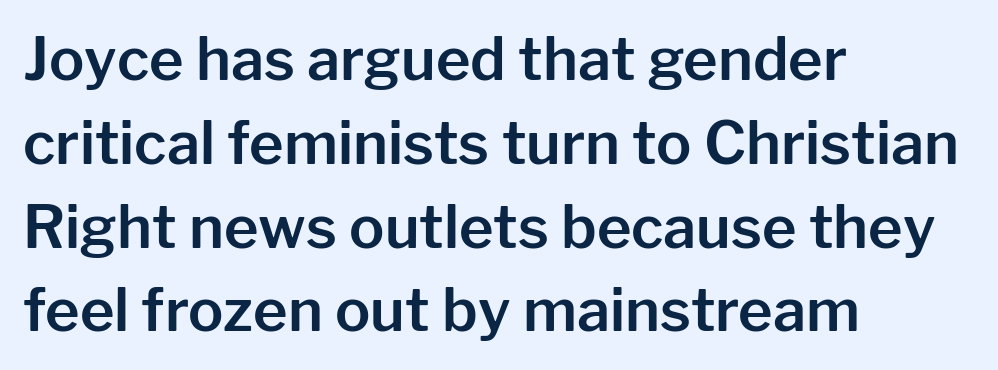
{"serif": "no", "italic": "no", "width": "normal", "stroke_contrast": "low", "x_height": "medium", "monospaced": "no", "underline": "no", "align": "left", "line_spacing": "normal", "line_spacing_ratio": 1.42, "letter_spacing": "normal", "letter_spacing_em": 0.0, "glyph_px": 59}
